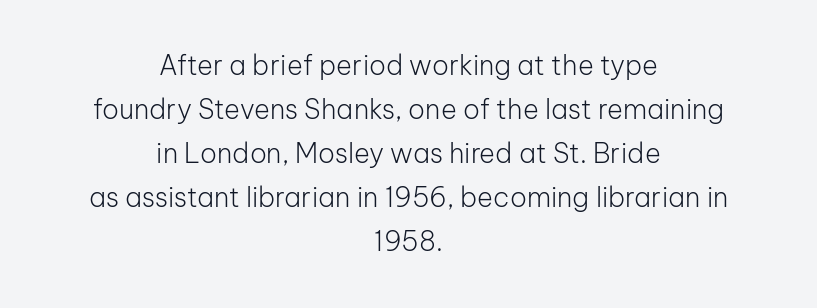
No word sits above an underline. Casual observation: everything's sitting right in the middle. The face used here is rendered with its standard letterfit. The axis of the letterforms is exactly vertical. Ink coverage per letter is moderate at most. Is there much room between lines? A standard amount, neither cramped nor airy.
